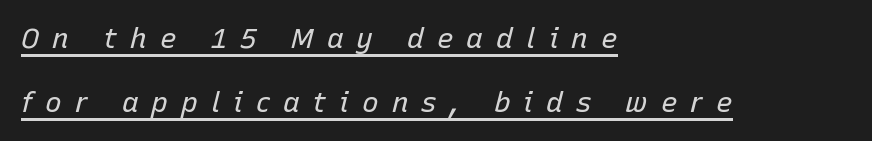
{"italic": "yes", "lean": "right", "slant_degrees": 15, "bold": "no", "weight": "regular", "width": "normal", "stroke_contrast": "low", "x_height": "medium", "monospaced": "no", "underline": "yes", "align": "left", "line_spacing": "loose", "line_spacing_ratio": 2.3, "letter_spacing": "wide", "letter_spacing_em": 0.46, "glyph_px": 28}
